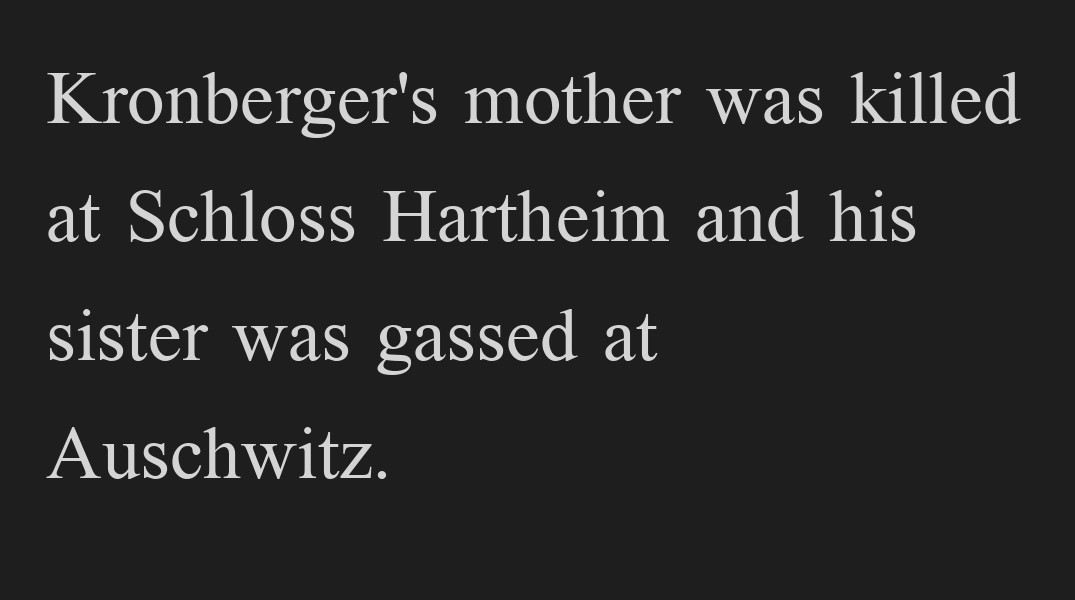
The image shows 74 px regular-weight serif type, upright; set left-aligned, normal line spacing (1.6x), normal letter spacing, not underlined; medium stroke contrast and a medium x-height.
